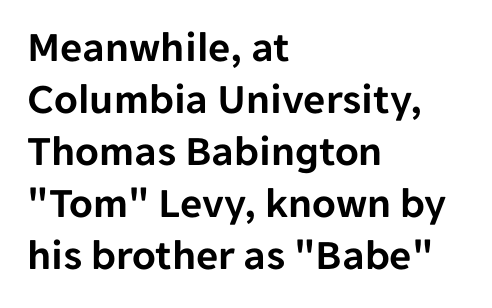
The image shows 43 px sans-serif type, upright; set left-aligned, line spacing 1.21x, normal letter spacing, not underlined; low stroke contrast and a medium x-height.
